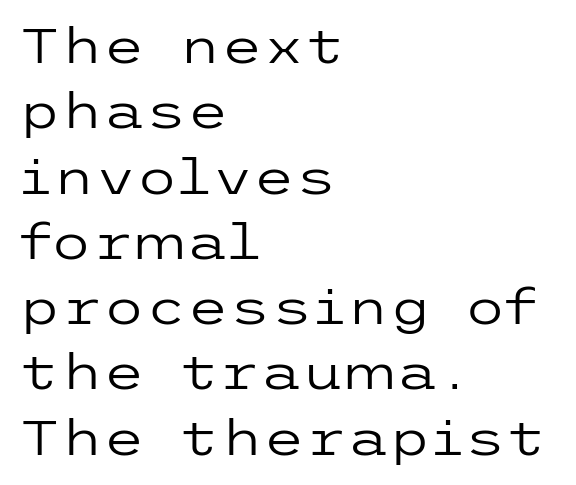
Words appear dense and cohesive because spacing is normal. Bare-footed words on every line. Baseline-to-baseline distance is the conventional proportion of letter height. Are there feet on the stems? There aren't — it's a sans. No italicization has been applied; the sample stays upright. These lines are set flush left with a ragged right edge.
